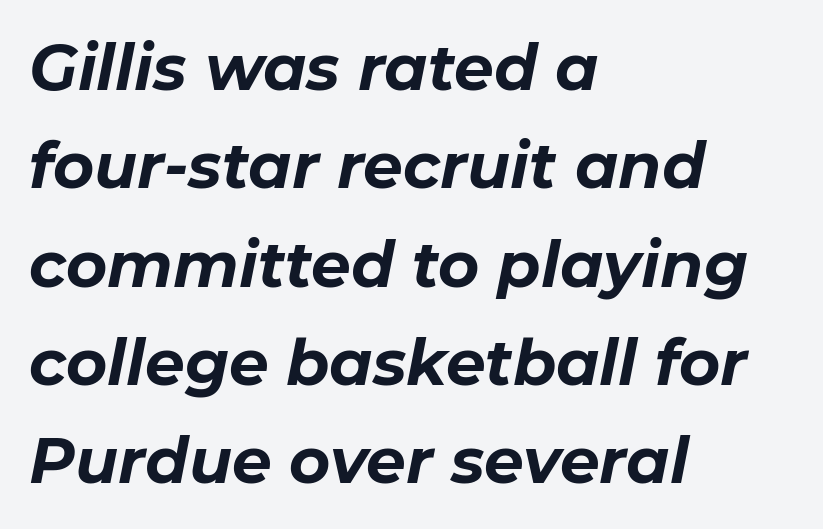
The space directly below the letters is spotless. Reading down the column, the eye jumps a familiar distance to each next line. Short and long lines alike share a common starting point at left. In terms of posture, this sample is oblique.
